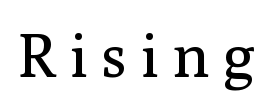
Has an underline been added? It has not. On a weight scale, this lands at 450 or below. Characters remain perfectly vertical along every line. In terms of letterform style, serifs are clearly present.
